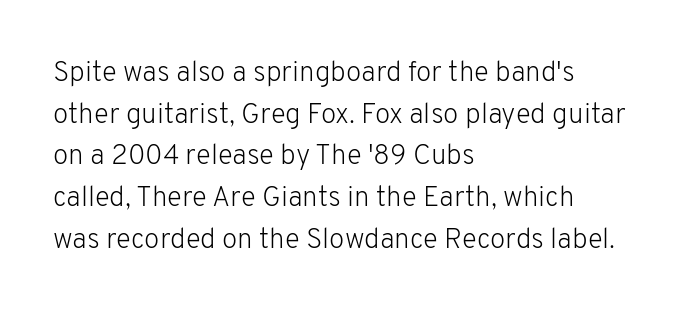
Q: Is the text bold? A: No.
Q: Is the text italic (slanted)? A: No, it is upright.
Q: Is the typeface a serif or a sans-serif typeface? A: Sans-serif.
Q: Is the text underlined? A: No.
Q: How is the paragraph aligned? A: Left-aligned.
Q: Is the spacing between letters normal or unusually wide? A: Normal.
Q: Is the spacing between lines tight, normal or loose? A: Normal.
Q: Width (condensed, normal, or wide)? A: Normal.
Q: Stroke contrast? A: Low.
Q: x-height? A: Medium.
Q: Monospaced? A: No.
